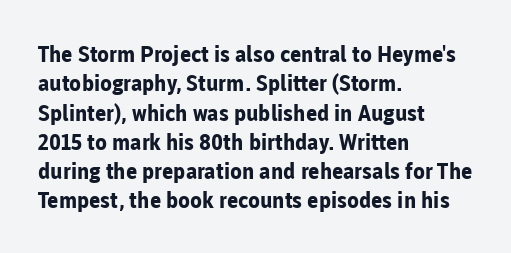
Every character sits straight up, as roman type does. Visually the block forms a straight wall on the left and a jagged coastline on the right. I'd describe the lettering as bold — thick and assertive. Unmarked baselines from the first word to the last.
